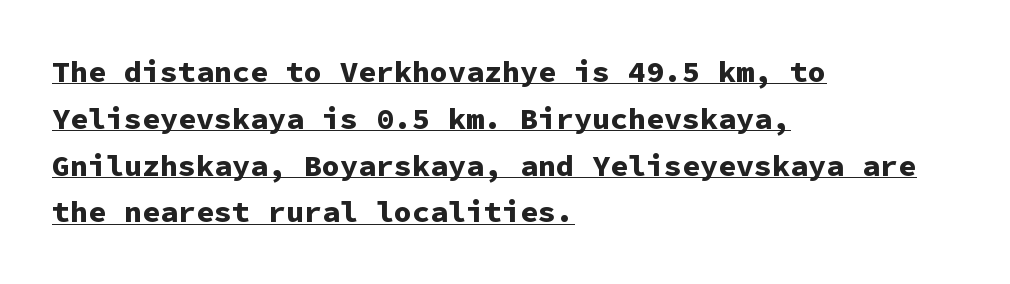
The image shows 30 px bold sans-serif type, upright, monospaced; set left-aligned, normal line spacing (1.56x), normal letter spacing, underlined; low stroke contrast and a medium x-height.
